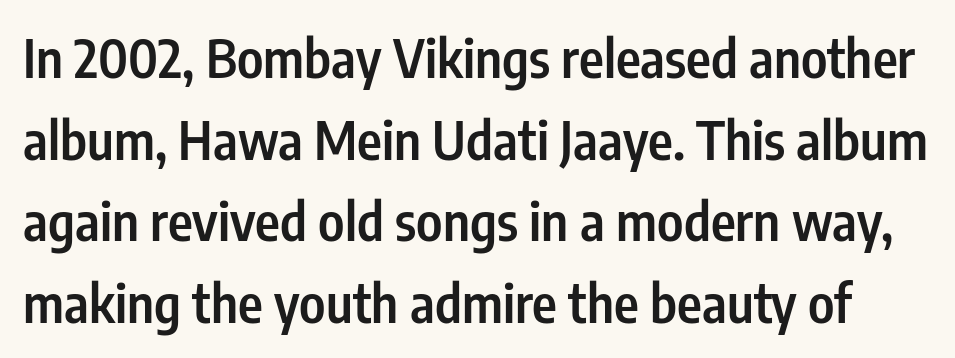
The image shows 53 px semibold, condensed sans-serif type, upright; set normal line spacing (1.54x), normal letter spacing, not underlined; low stroke contrast and a medium x-height.
